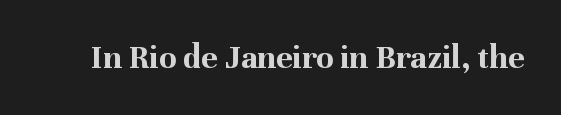
{"serif": "yes", "italic": "no", "bold": "yes", "weight": "bold", "width": "normal", "stroke_contrast": "medium", "x_height": "medium", "monospaced": "no", "underline": "no", "letter_spacing": "normal", "letter_spacing_em": 0.0, "glyph_px": 35}
